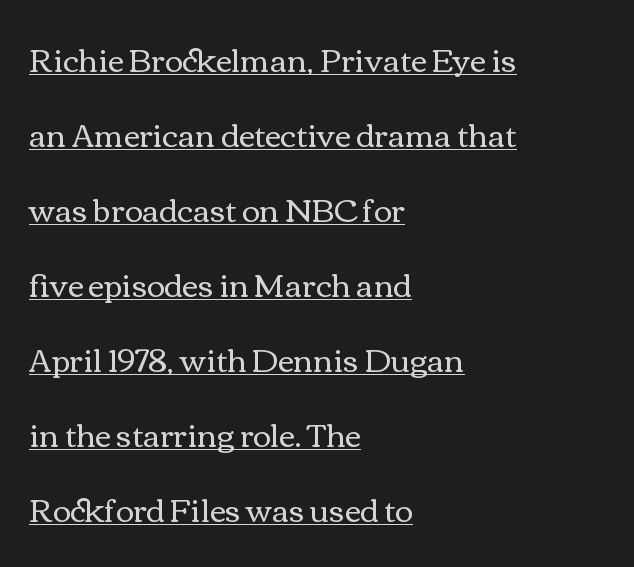
{"italic": "no", "bold": "no", "weight": "regular", "width": "wide", "x_height": "medium", "monospaced": "no", "underline": "yes", "align": "left", "line_spacing": "loose", "line_spacing_ratio": 2.42, "letter_spacing": "normal", "letter_spacing_em": 0.0, "glyph_px": 31}
